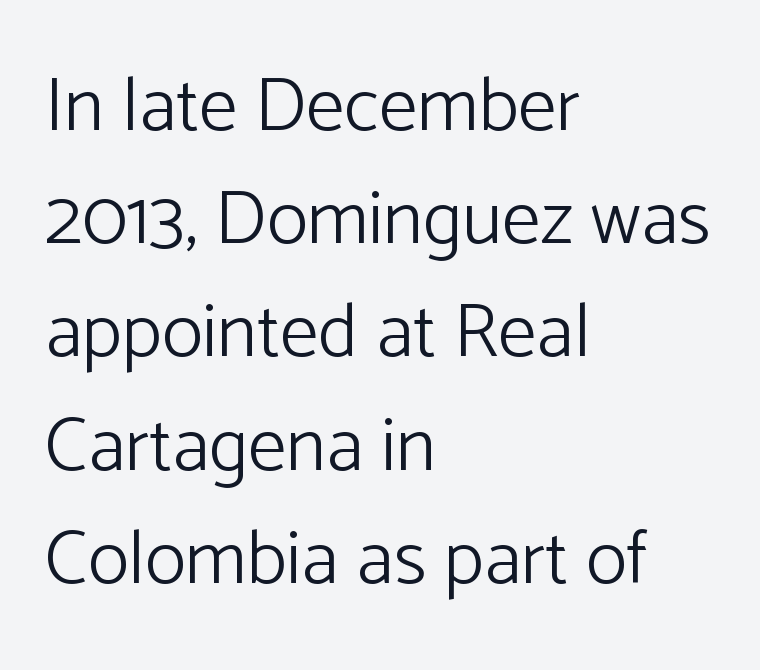
The image shows 77 px light sans-serif type, upright; set left-aligned, normal line spacing (1.47x), normal letter spacing, not underlined; low stroke contrast and a medium x-height.
